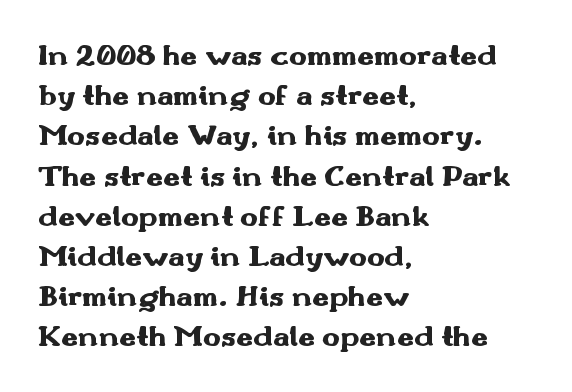
{"serif": "no", "italic": "no", "bold": "yes", "weight": "heavy", "width": "wide", "stroke_contrast": "medium", "x_height": "small", "monospaced": "no", "underline": "no", "align": "left", "line_spacing": "normal", "line_spacing_ratio": 1.34, "letter_spacing": "normal", "letter_spacing_em": 0.0, "glyph_px": 30}
